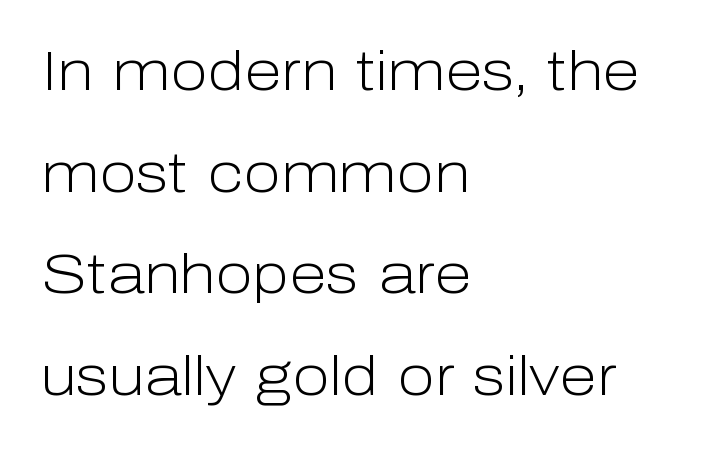
{"serif": "no", "italic": "no", "bold": "no", "weight": "light", "width": "normal", "stroke_contrast": "low", "x_height": "medium", "monospaced": "no", "underline": "no", "align": "left", "line_spacing_ratio": 1.85, "letter_spacing": "normal", "letter_spacing_em": 0.0, "glyph_px": 55}
